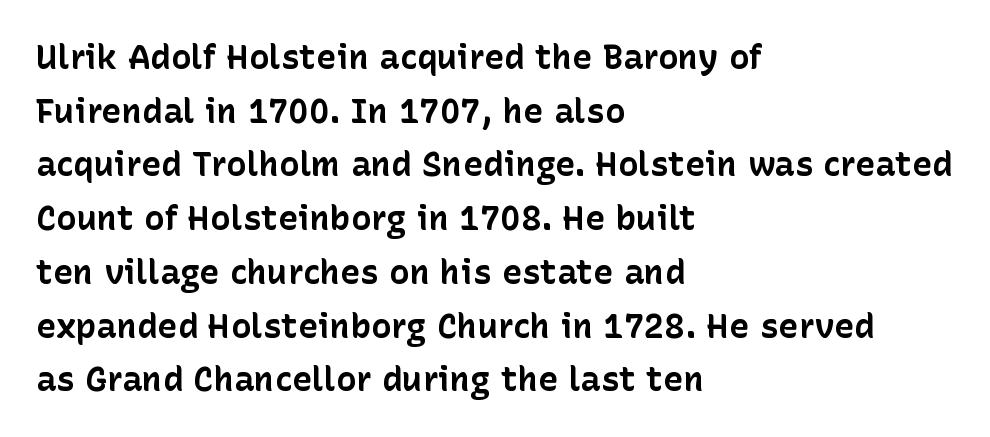
{"serif": "no", "italic": "no", "bold": "yes", "weight": "bold", "width": "normal", "stroke_contrast": "low", "x_height": "medium", "monospaced": "no", "underline": "no", "align": "left", "line_spacing": "normal", "line_spacing_ratio": 1.58, "letter_spacing": "normal", "letter_spacing_em": 0.0, "glyph_px": 34}
